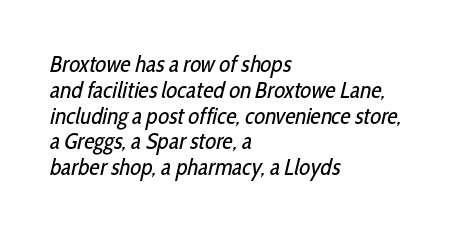
{"bold": "no", "underline": "no", "align": "left", "line_spacing": "tight", "line_spacing_ratio": 1.12, "letter_spacing": "normal", "letter_spacing_em": 0.0, "glyph_px": 23}
